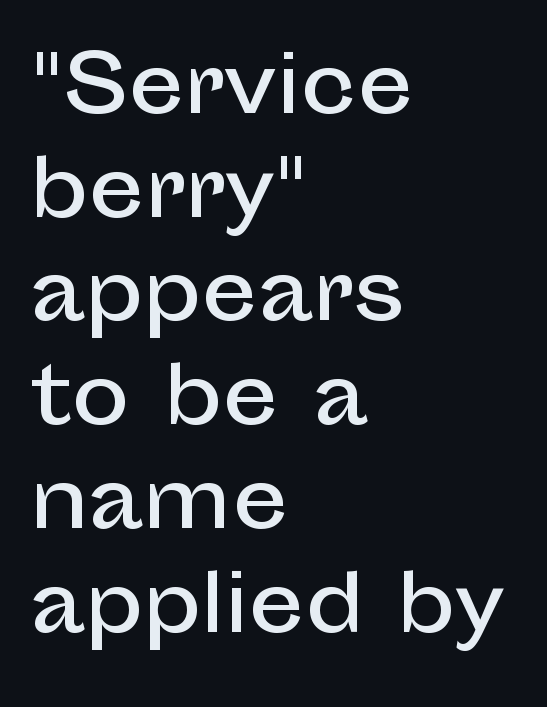
The image shows 78 px sans-serif type, upright; set left-aligned, normal line spacing (1.33x), normal letter spacing, not underlined; low stroke contrast and a medium x-height.
